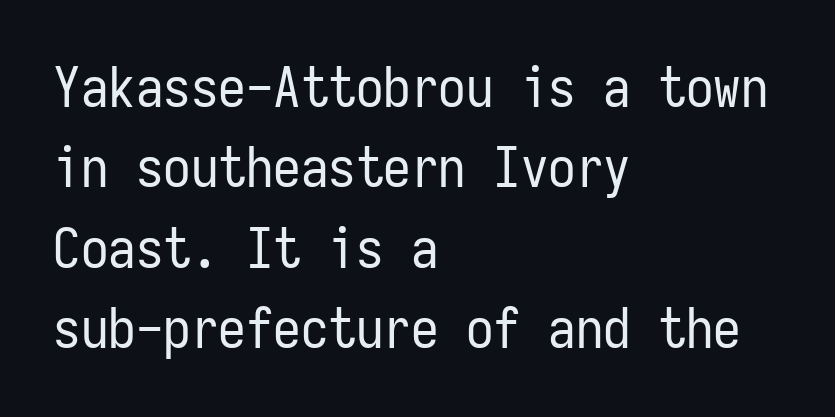
Q: Is the text bold? A: No.
Q: Is the text italic (slanted)? A: No, it is upright.
Q: Is the typeface a serif or a sans-serif typeface? A: Sans-serif.
Q: Is the text underlined? A: No.
Q: How is the paragraph aligned? A: Left-aligned.
Q: Is the spacing between letters normal or unusually wide? A: Normal.
Q: Is the spacing between lines tight, normal or loose? A: Normal.
Q: Width (condensed, normal, or wide)? A: Condensed.
Q: Stroke contrast? A: Low.
Q: x-height? A: Medium.
Q: Monospaced? A: Yes.
